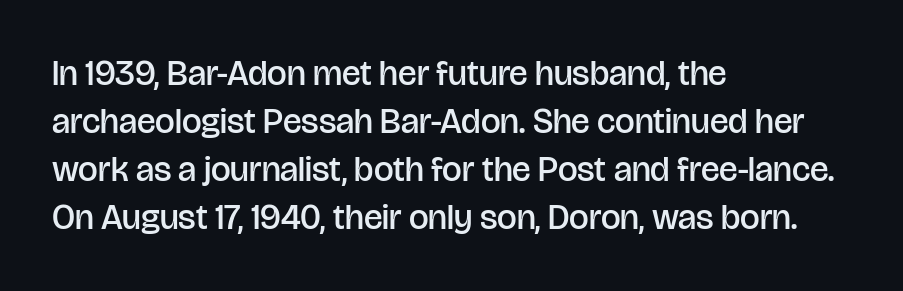
Q: Is the text bold? A: Semi-bold.
Q: Is the text italic (slanted)? A: No, it is upright.
Q: Is the typeface a serif or a sans-serif typeface? A: Sans-serif.
Q: Is the text underlined? A: No.
Q: How is the paragraph aligned? A: Left-aligned.
Q: Is the spacing between letters normal or unusually wide? A: Normal.
Q: Is the spacing between lines tight, normal or loose? A: Normal.
Q: Width (condensed, normal, or wide)? A: Normal.
Q: Stroke contrast? A: Low.
Q: x-height? A: Large.
Q: Monospaced? A: No.
